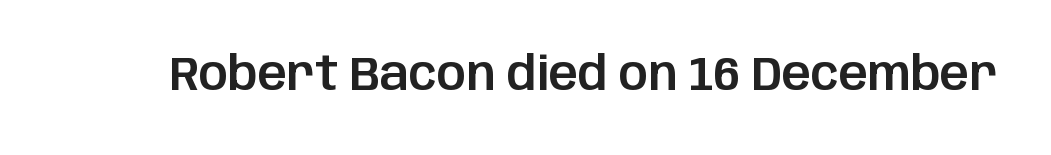
Q: Is the text italic (slanted)? A: No, it is upright.
Q: Is the typeface a serif or a sans-serif typeface? A: Sans-serif.
Q: Is the text underlined? A: No.
Q: Is the spacing between letters normal or unusually wide? A: Normal.
Q: Width (condensed, normal, or wide)? A: Normal.
Q: Stroke contrast? A: Low.
Q: x-height? A: Large.
Q: Monospaced? A: No.
